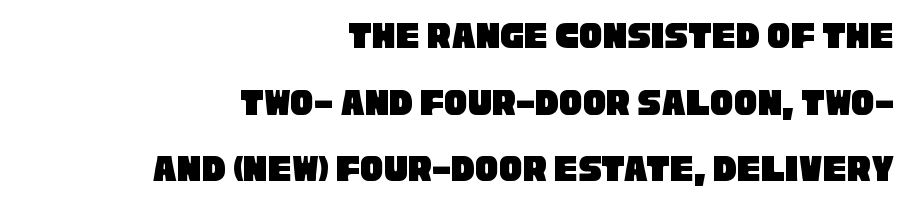
The paragraph shown leans on its right margin. The passage shown has conventional tracking throughout. Underline: absent. Typographically, this falls in the sans-serif category.
